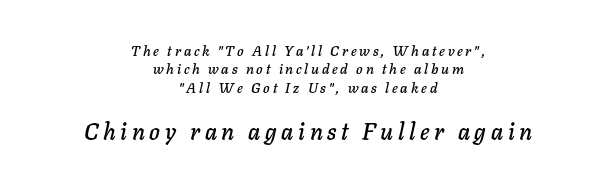
{"italic": "yes", "lean": "right", "slant_degrees": 11, "underline": "no", "align": "center", "line_spacing": "normal", "line_spacing_ratio": 1.31, "letter_spacing": "wide", "letter_spacing_em": 0.2, "larger_block": "second", "size_ratio": 1.64, "glyph_px": 23}
